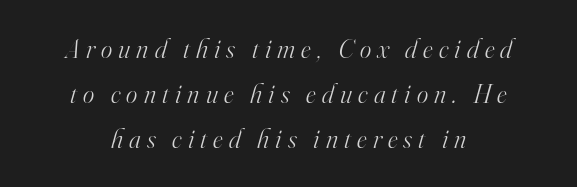
{"italic": "yes", "lean": "right", "slant_degrees": 16, "bold": "no", "underline": "no", "align": "center", "line_spacing": "normal", "line_spacing_ratio": 1.67, "letter_spacing": "wide", "letter_spacing_em": 0.23, "glyph_px": 27}
